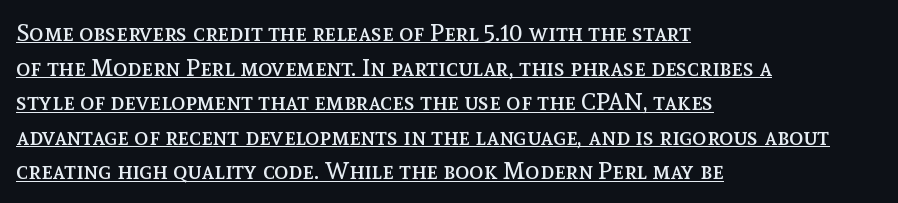
Q: Is the text bold? A: No.
Q: Is the text italic (slanted)? A: No, it is upright.
Q: Is the text underlined? A: Yes.
Q: How is the paragraph aligned? A: Left-aligned.
Q: Is the spacing between letters normal or unusually wide? A: Normal.
Q: Is the spacing between lines tight, normal or loose? A: Normal.
